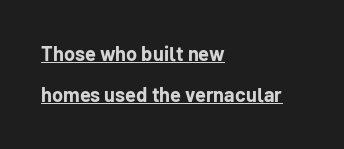
A full-strength bold gives these letters their thick strokes. The lettering is marked with a stroke running underneath it. Successive baselines arrive slowly, with a big drop between each. This is the regular roman posture of the typeface. The lines in this sample share a left origin and differ only in where they stop. There is no visible air inserted between adjacent glyphs.
